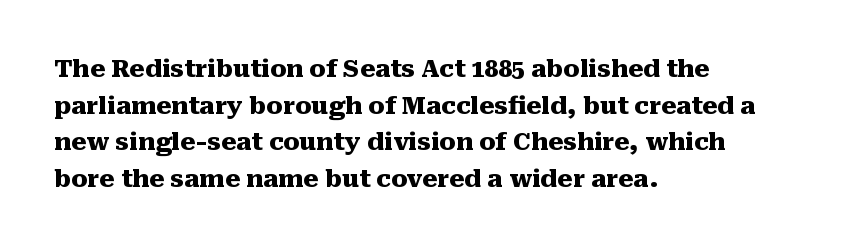
Q: Is the text bold? A: Yes.
Q: Is the text italic (slanted)? A: No, it is upright.
Q: Is the text underlined? A: No.
Q: How is the paragraph aligned? A: Left-aligned.
Q: Is the spacing between letters normal or unusually wide? A: Normal.
Q: Is the spacing between lines tight, normal or loose? A: Normal.
